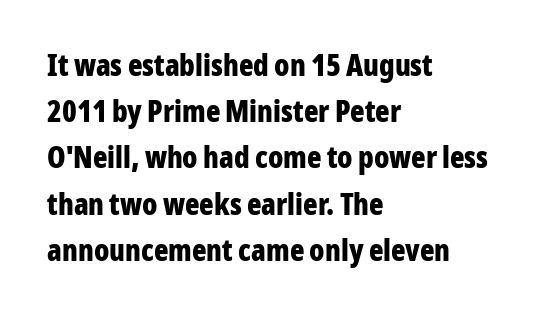
The image shows 30 px bold, condensed sans-serif type, upright; set left-aligned, normal line spacing (1.54x), normal letter spacing, not underlined; low stroke contrast and a medium x-height.
